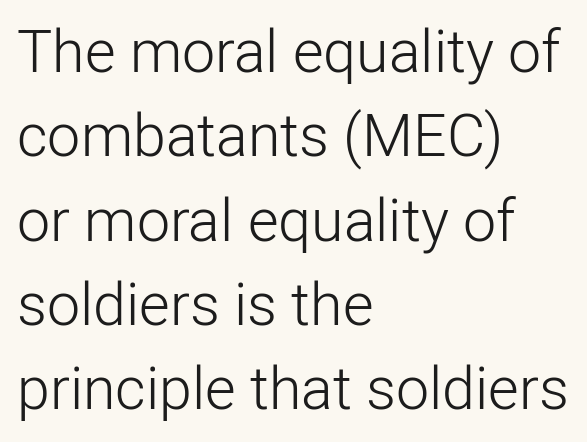
The gaps between neighbouring characters are ordinary and unremarkable. The string is rendered with underlining switched off. On a weight scale, this lands at 450 or below. Quick note: interline space is typical. Italic? Not at all — the glyphs are vertical. Unlike a traditional serif, this face leaves its strokes unadorned.
